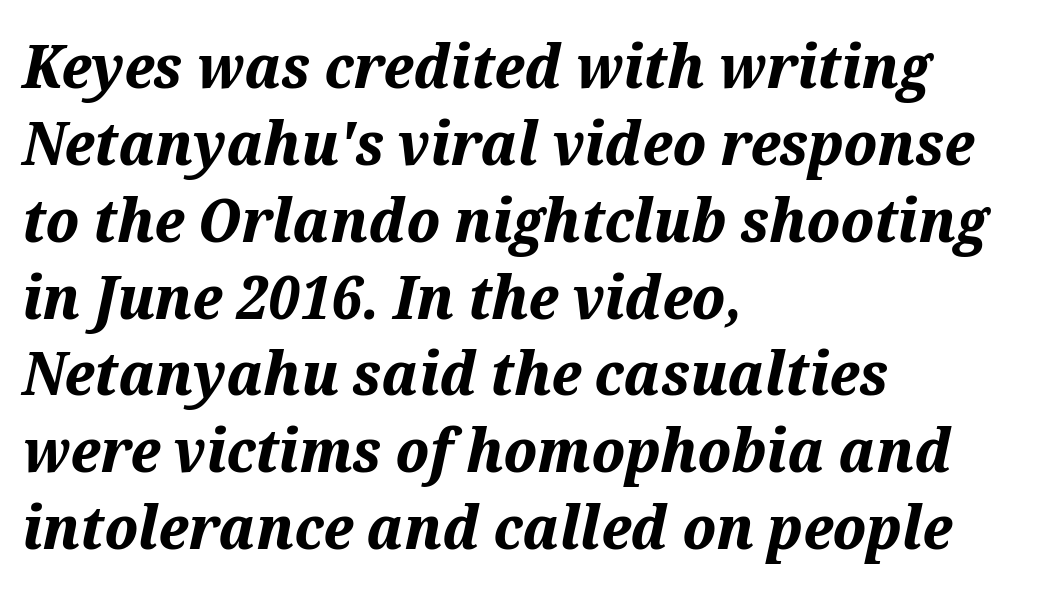
{"italic": "yes", "lean": "right", "slant_degrees": 12, "bold": "yes", "weight": "bold", "width": "normal", "stroke_contrast": "medium", "x_height": "medium", "monospaced": "no", "underline": "no", "align": "left", "line_spacing": "normal", "line_spacing_ratio": 1.26, "letter_spacing": "normal", "letter_spacing_em": 0.0, "glyph_px": 61}
